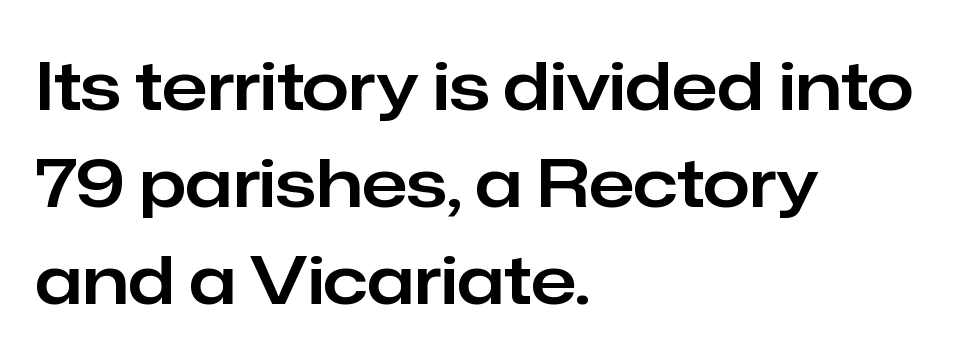
Italic? Not at all — the glyphs are vertical. The gaps between neighbouring characters are ordinary and unremarkable. A student would call this left alignment; a typographer would say flush left, rag right. Spacing verdict: proportional, widths tailored to each character. Descenders hang freely into open space. The passage shown is typeset with a sans-serif family.
